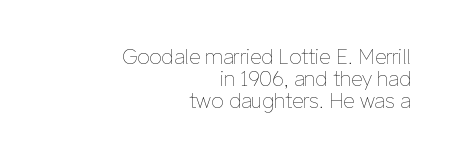
{"italic": "no", "bold": "no", "underline": "no", "align": "right", "line_spacing": "tight", "line_spacing_ratio": 1.1, "letter_spacing": "normal", "letter_spacing_em": 0.0, "glyph_px": 20}
